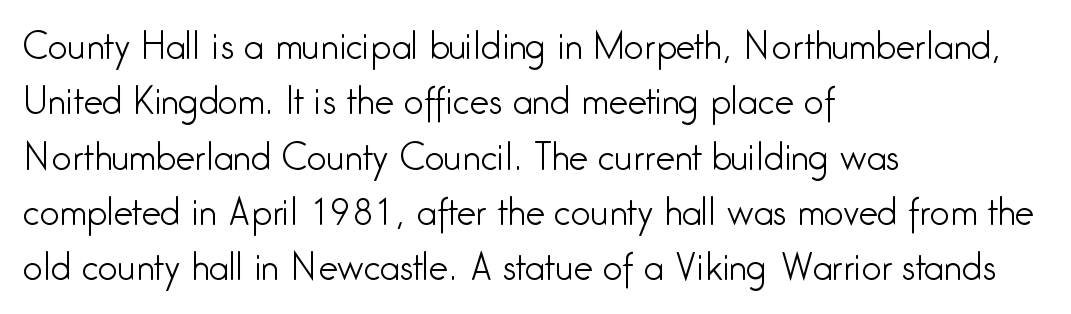
Stem width sits at or under what a default text font uses. Do the characters align in a grid? No, the font is proportional. Students, note that the glyphs here touch the page at normal intervals. The baseline area is clear. Typographically, this falls in the sans-serif category.
